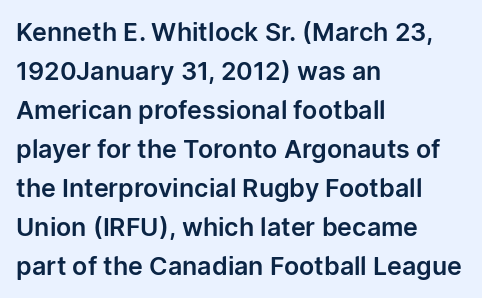
{"italic": "no", "underline": "no", "align": "left", "line_spacing": "normal", "line_spacing_ratio": 1.56, "letter_spacing": "normal", "letter_spacing_em": 0.0, "glyph_px": 25}
